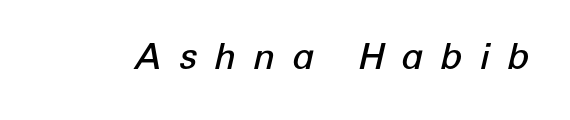
The image shows 36 px semibold type, italic (leaning right); set unusually wide letter spacing (+0.47 em), not underlined; low stroke contrast and a medium x-height.
